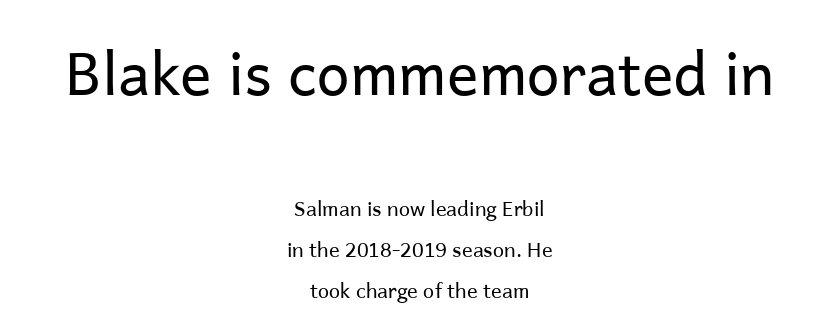
{"serif": "no", "italic": "no", "bold": "no", "weight": "regular", "width": "normal", "stroke_contrast": "low", "x_height": "medium", "monospaced": "no", "underline": "no", "align": "center", "line_spacing": "loose", "line_spacing_ratio": 2.06, "letter_spacing": "normal", "letter_spacing_em": 0.0, "larger_block": "first", "size_ratio": 2.95, "glyph_px": 59}
